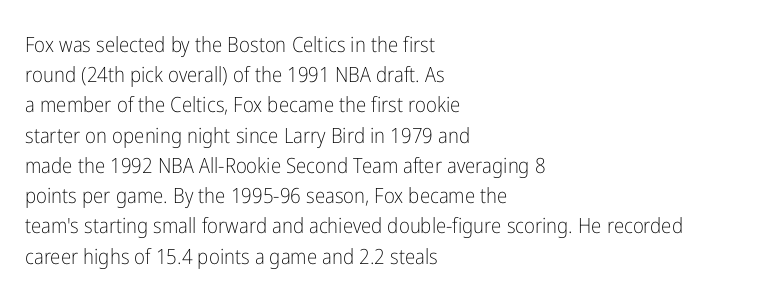
Regarding leading, the lines here are spaced in the standard way. Underline: absent. A classic flush-left, rag-right setting is used for this passage. Every character sits straight up, as roman type does.
